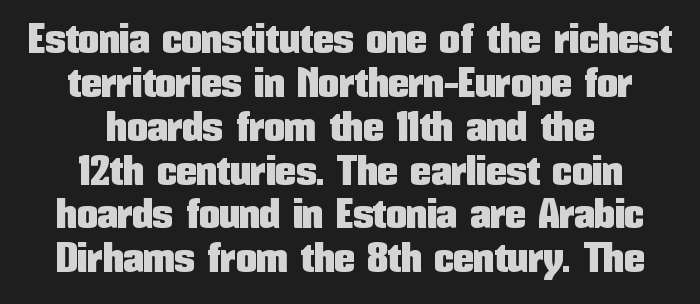
Q: Is the text italic (slanted)? A: No, it is upright.
Q: Is the typeface a serif or a sans-serif typeface? A: Sans-serif.
Q: Is the text underlined? A: No.
Q: How is the paragraph aligned? A: Centered.
Q: Is the spacing between letters normal or unusually wide? A: Normal.
Q: Is the spacing between lines tight, normal or loose? A: Tight.
Q: Width (condensed, normal, or wide)? A: Condensed.
Q: Stroke contrast? A: Low.
Q: x-height? A: Medium.
Q: Monospaced? A: No.
